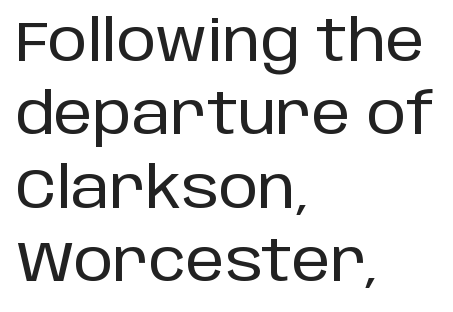
The image shows 56 px sans-serif type, upright; set left-aligned, normal line spacing (1.31x), normal letter spacing, not underlined; low stroke contrast and a large x-height.
